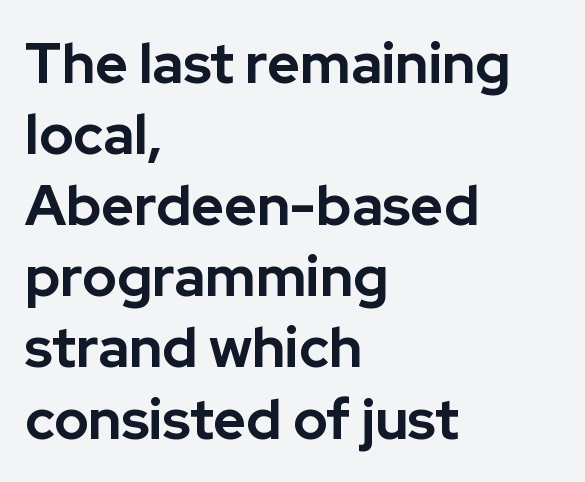
The image shows 56 px bold sans-serif type, upright; set left-aligned, normal line spacing (1.27x), normal letter spacing, not underlined; low stroke contrast and a medium x-height.
